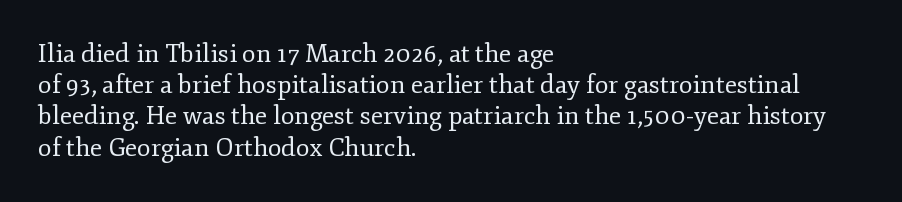
{"italic": "no", "bold": "no", "underline": "no", "align": "left", "line_spacing": "normal", "line_spacing_ratio": 1.25, "letter_spacing": "normal", "letter_spacing_em": 0.0, "glyph_px": 25}
